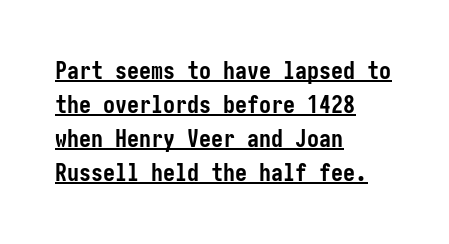
Q: Is the text bold? A: Yes.
Q: Is the text italic (slanted)? A: No, it is upright.
Q: Is the text underlined? A: Yes.
Q: How is the paragraph aligned? A: Left-aligned.
Q: Is the spacing between letters normal or unusually wide? A: Normal.
Q: Is the spacing between lines tight, normal or loose? A: Normal.
